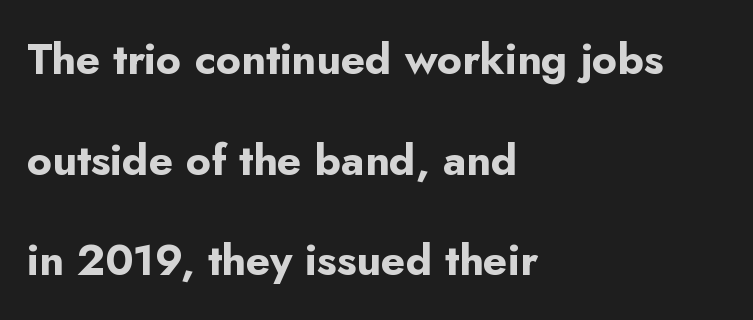
The image shows 43 px bold sans-serif type, upright; set left-aligned, loose line spacing (2.34x), normal letter spacing, not underlined; low stroke contrast and a small x-height.
